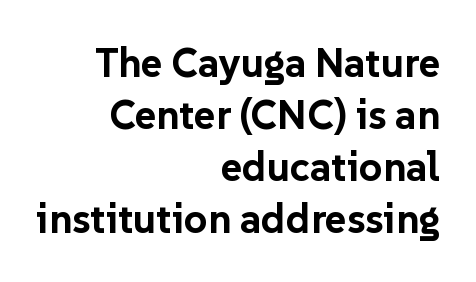
The line texture is even and compact thanks to regular tracking. A student would call this right alignment; a typographer would say flush right, rag left. Do the characters align in a grid? No, the font is proportional. A roman cut, with each character standing at attention. Heavy-handed strokes throughout: this text is bold.
